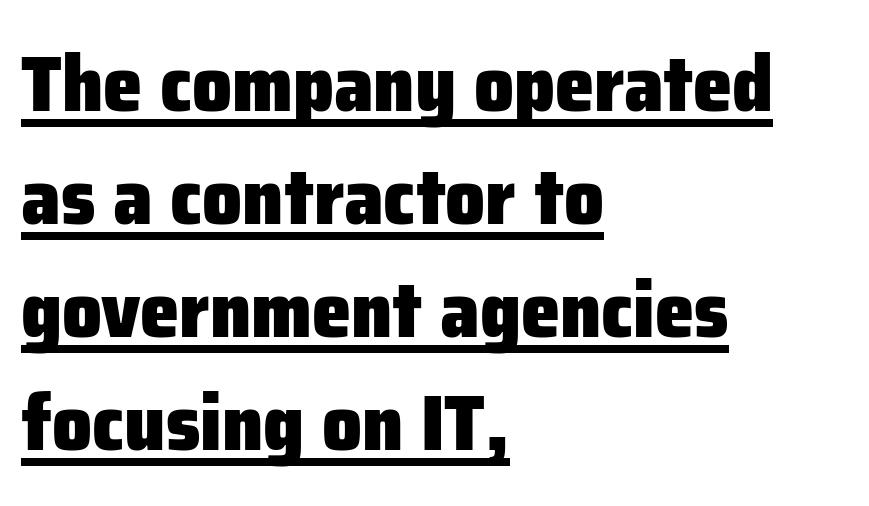
The image shows 79 px heavy sans-serif type, upright; set left-aligned, normal line spacing (1.43x), normal letter spacing, underlined; low stroke contrast and a medium x-height.
